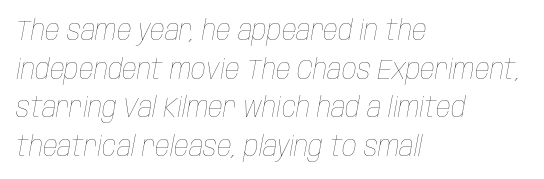
Q: Is the text bold? A: No.
Q: Is the text italic (slanted)? A: Yes, it leans right by about 10 degrees.
Q: Is the text underlined? A: No.
Q: How is the paragraph aligned? A: Left-aligned.
Q: Is the spacing between letters normal or unusually wide? A: Normal.
Q: Is the spacing between lines tight, normal or loose? A: Normal.
Q: Width (condensed, normal, or wide)? A: Condensed.
Q: Stroke contrast? A: Low.
Q: x-height? A: Large.
Q: Monospaced? A: No.
